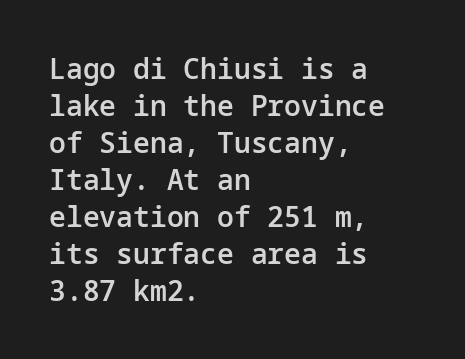
This rendering employs a face without finishing strokes, i.e., a sans-serif. Only glyphs here, with clear space below each row. This sample keeps an unexceptional amount of space between lines. Leftover space on each line is placed entirely after the last word. Honestly, the letter spacing is just normal — you wouldn't notice it.
